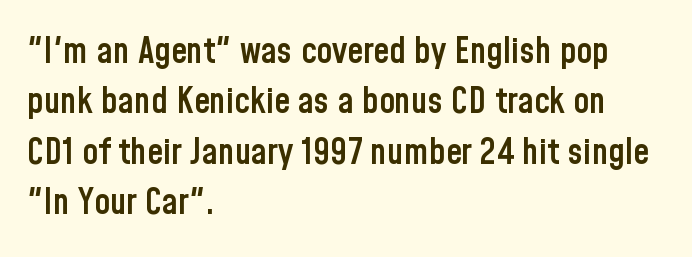
The image shows 36 px semibold, condensed sans-serif type, upright; set left-aligned, normal line spacing (1.4x), normal letter spacing, not underlined; low stroke contrast and a medium x-height.
